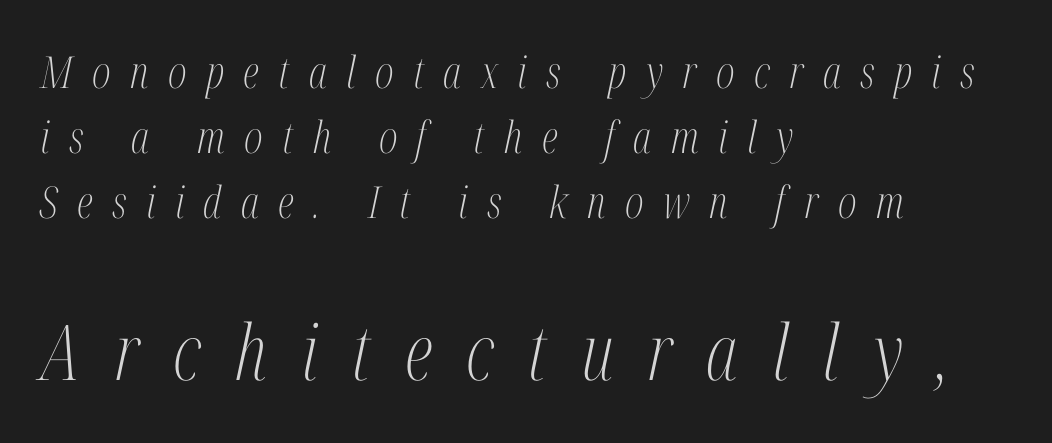
{"serif": "yes", "italic": "yes", "lean": "right", "slant_degrees": 12, "bold": "no", "weight": "light", "width": "condensed", "stroke_contrast": "medium", "x_height": "medium", "monospaced": "no", "underline": "no", "align": "left", "line_spacing": "normal", "line_spacing_ratio": 1.48, "letter_spacing": "wide", "letter_spacing_em": 0.44, "larger_block": "second", "size_ratio": 1.75, "glyph_px": 77}
